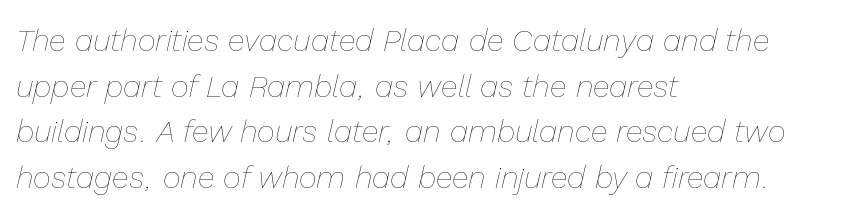
Q: Is the text bold? A: No.
Q: Is the text italic (slanted)? A: Yes, it leans right by about 13 degrees.
Q: Is the text underlined? A: No.
Q: How is the paragraph aligned? A: Left-aligned.
Q: Is the spacing between letters normal or unusually wide? A: Normal.
Q: Is the spacing between lines tight, normal or loose? A: Normal.
Q: Width (condensed, normal, or wide)? A: Normal.
Q: Stroke contrast? A: Low.
Q: x-height? A: Medium.
Q: Monospaced? A: No.
